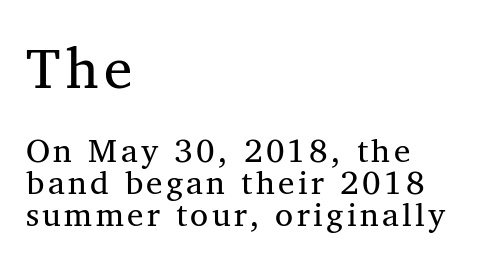
{"serif": "yes", "italic": "no", "bold": "no", "weight": "regular", "width": "normal", "stroke_contrast": "medium", "x_height": "medium", "monospaced": "no", "underline": "no", "align": "left", "line_spacing": "tight", "line_spacing_ratio": 0.96, "larger_block": "first", "size_ratio": 1.73, "glyph_px": 57}
